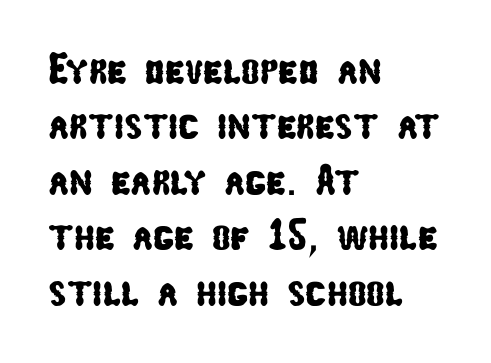
{"serif": "no", "width": "condensed", "stroke_contrast": "low", "x_height": "medium", "monospaced": "no", "underline": "no", "align": "left", "line_spacing": "normal", "line_spacing_ratio": 1.26, "letter_spacing": "normal", "letter_spacing_em": 0.0, "glyph_px": 44}
